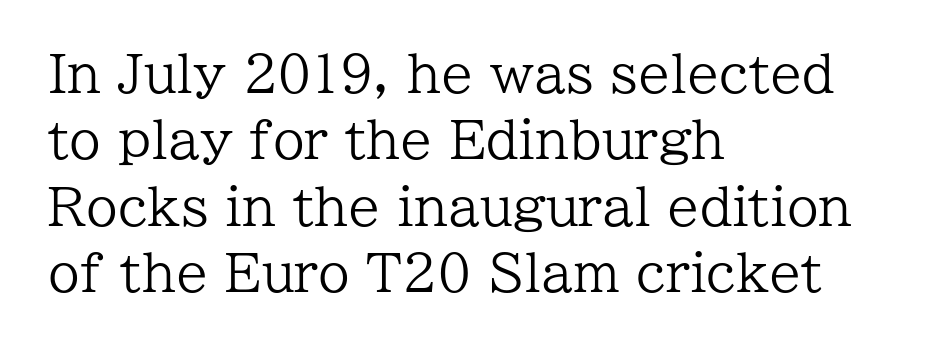
The image shows 51 px regular-weight serif type, upright; set left-aligned, normal line spacing (1.3x), normal letter spacing, not underlined; low stroke contrast and a medium x-height.
